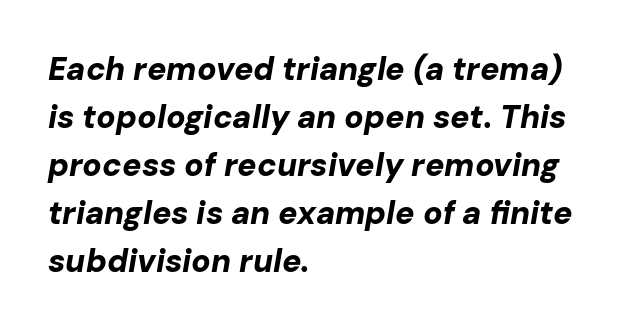
{"italic": "yes", "lean": "right", "slant_degrees": 10, "bold": "yes", "weight": "bold", "width": "normal", "stroke_contrast": "low", "x_height": "medium", "monospaced": "no", "underline": "no", "align": "left", "line_spacing": "normal", "line_spacing_ratio": 1.5, "letter_spacing": "normal", "letter_spacing_em": 0.0, "glyph_px": 32}
